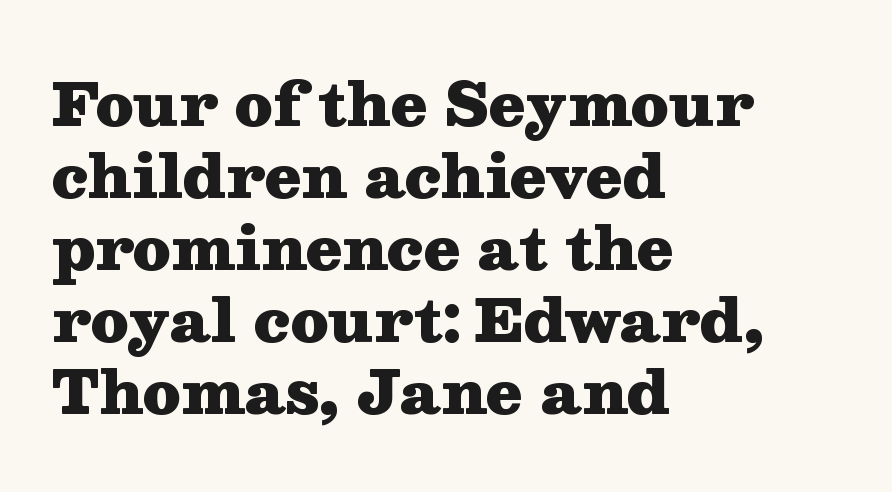
Q: Is the text bold? A: Yes.
Q: Is the text italic (slanted)? A: No, it is upright.
Q: Is the typeface a serif or a sans-serif typeface? A: Serif.
Q: Is the text underlined? A: No.
Q: How is the paragraph aligned? A: Left-aligned.
Q: Is the spacing between letters normal or unusually wide? A: Normal.
Q: Width (condensed, normal, or wide)? A: Wide.
Q: Stroke contrast? A: Medium.
Q: x-height? A: Medium.
Q: Monospaced? A: No.
